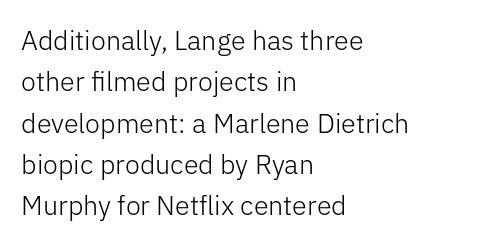
In terms of leading, this rendering sits right in the middle. The lettering stays uniformly vertical, giving the passage a roman look. Decoration check: the copy has no underline. The passage shown is not bold in any degree. How are the letters spaced? Ordinarily, with no added tracking.
